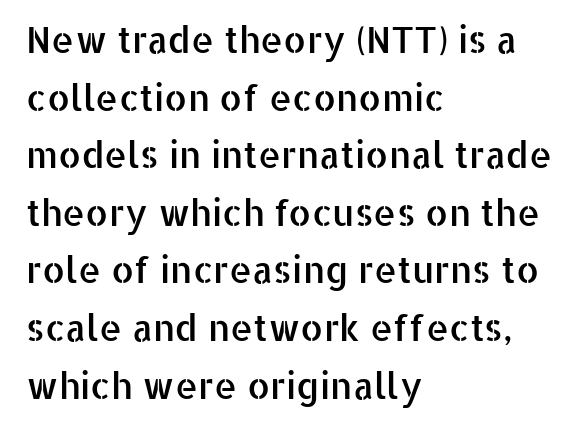
Varying glyph widths throughout — classic text-font behaviour. The tracking reads as untouched default to a designer's eye. Type without underlining. Style check: upright.
